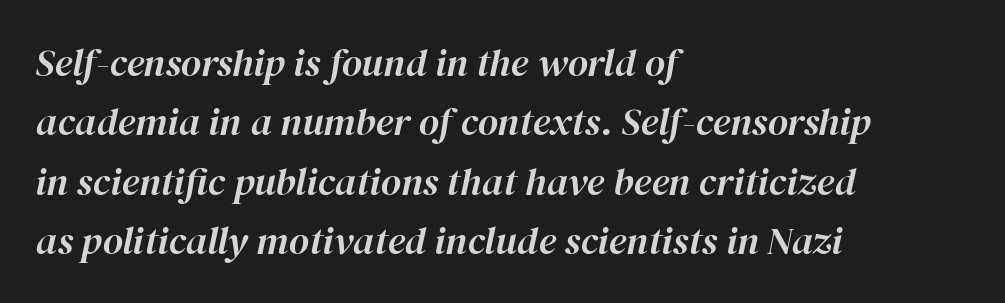
The image shows 39 px text type, italic (leaning right); set left-aligned, normal line spacing (1.52x), normal letter spacing, not underlined; high stroke contrast and a medium x-height.
